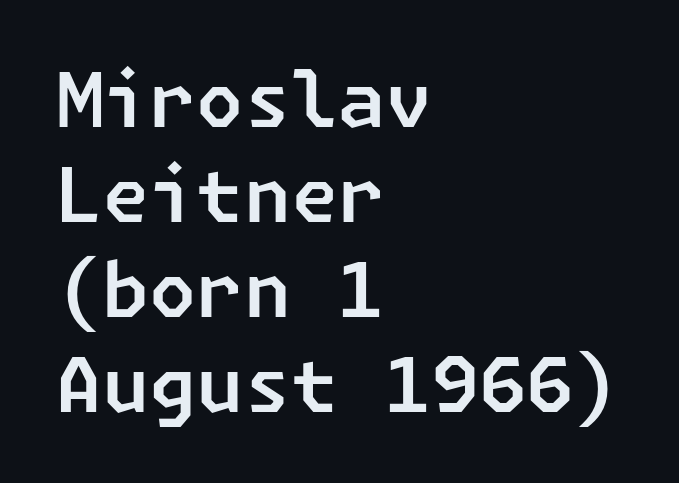
Q: Is the typeface a serif or a sans-serif typeface? A: Sans-serif.
Q: Is the text underlined? A: No.
Q: How is the paragraph aligned? A: Left-aligned.
Q: Is the spacing between letters normal or unusually wide? A: Normal.
Q: Is the spacing between lines tight, normal or loose? A: Normal.
Q: Width (condensed, normal, or wide)? A: Normal.
Q: Stroke contrast? A: Low.
Q: x-height? A: Medium.
